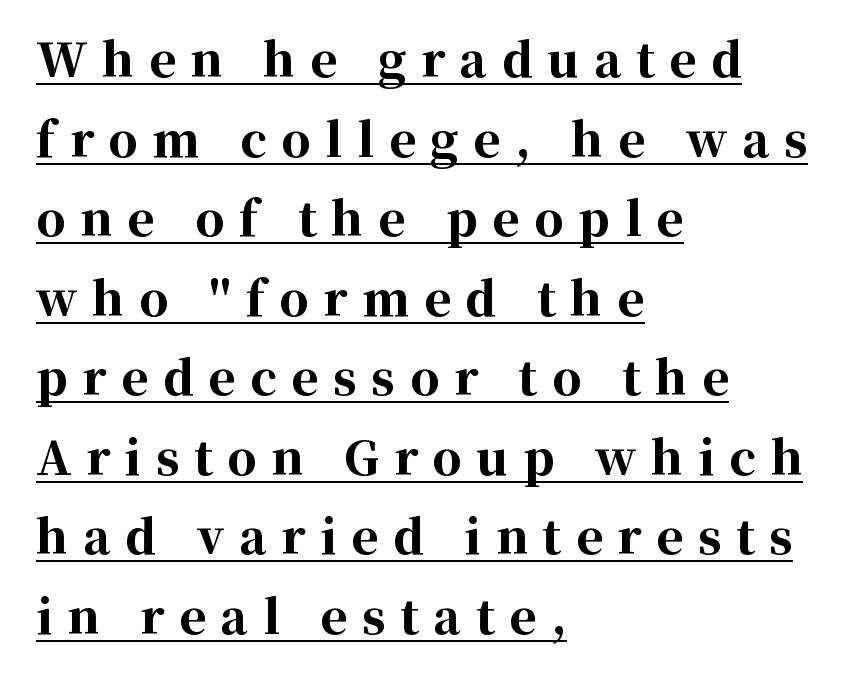
{"serif": "yes", "italic": "no", "bold": "yes", "weight": "bold", "width": "normal", "stroke_contrast": "high", "x_height": "medium", "monospaced": "no", "underline": "yes", "align": "left", "line_spacing_ratio": 1.73, "letter_spacing": "wide", "letter_spacing_em": 0.32, "glyph_px": 46}
